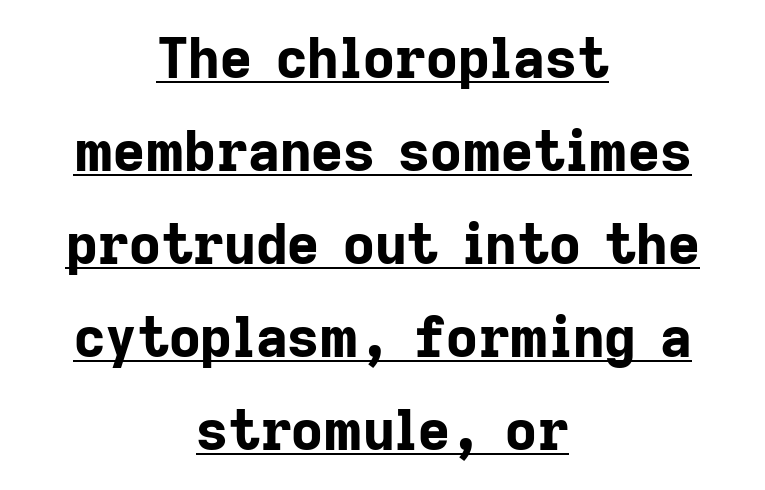
The image shows 55 px bold sans-serif type, upright; set centered, normal line spacing (1.69x), normal letter spacing, underlined; low stroke contrast and a medium x-height.
